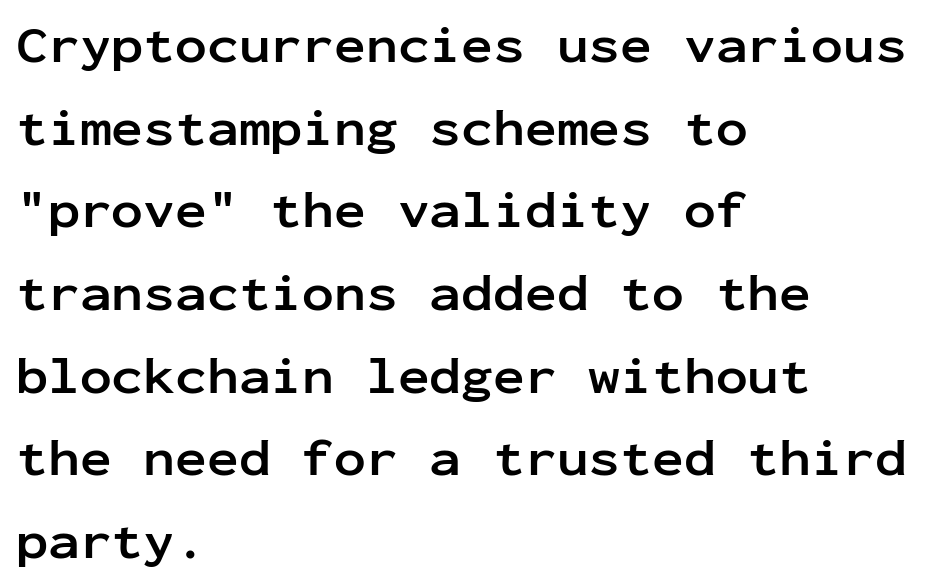
Q: Is the text bold? A: Yes.
Q: Is the text italic (slanted)? A: No, it is upright.
Q: Is the typeface a serif or a sans-serif typeface? A: Sans-serif.
Q: Is the text underlined? A: No.
Q: How is the paragraph aligned? A: Left-aligned.
Q: Is the spacing between letters normal or unusually wide? A: Normal.
Q: Is the spacing between lines tight, normal or loose? A: Normal.
Q: Width (condensed, normal, or wide)? A: Normal.
Q: Stroke contrast? A: Low.
Q: x-height? A: Medium.
Q: Monospaced? A: Yes.
